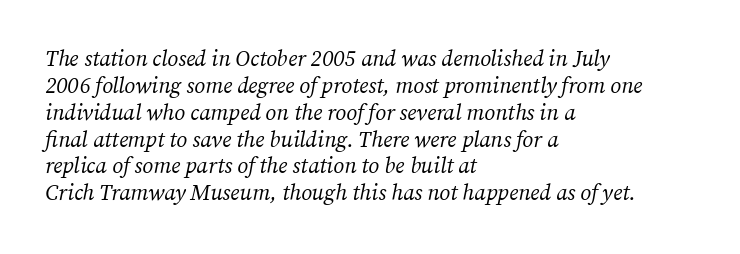
Short note: letters normally spaced. Is the stroke heavy? The answer is a plain regular-or-lighter. In CSS terms this would be text-align: left. Underline: absent. The face used here has a pronounced slope to its letters.
